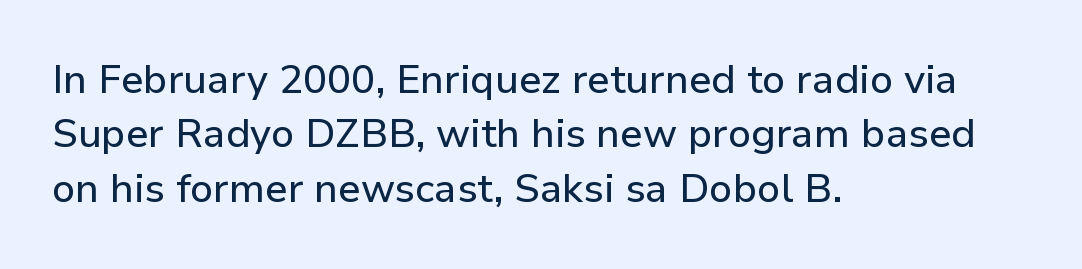
{"serif": "no", "italic": "no", "width": "normal", "stroke_contrast": "low", "x_height": "medium", "monospaced": "no", "underline": "no", "align": "left", "line_spacing": "normal", "line_spacing_ratio": 1.36, "letter_spacing": "normal", "letter_spacing_em": 0.0, "glyph_px": 40}
